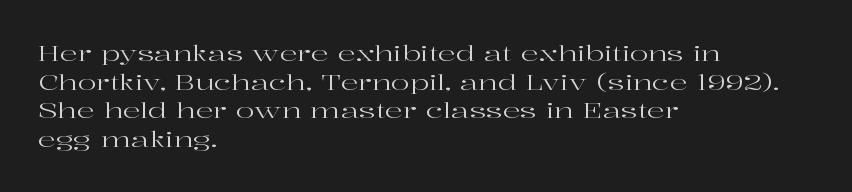
{"italic": "no", "bold": "no", "underline": "no", "align": "left", "line_spacing": "normal", "line_spacing_ratio": 1.3, "letter_spacing": "normal", "letter_spacing_em": 0.0, "glyph_px": 22}
